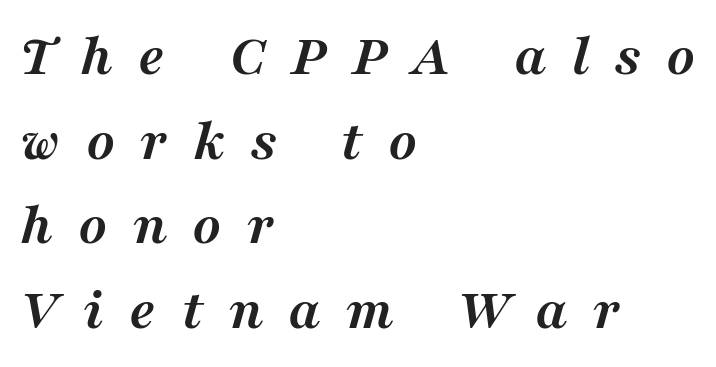
Q: Is the text bold? A: Yes.
Q: Is the text italic (slanted)? A: Yes, it leans right by about 16 degrees.
Q: Is the typeface a serif or a sans-serif typeface? A: Serif.
Q: Is the text underlined? A: No.
Q: How is the paragraph aligned? A: Left-aligned.
Q: Is the spacing between letters normal or unusually wide? A: Unusually wide.
Q: Is the spacing between lines tight, normal or loose? A: Normal.
Q: Width (condensed, normal, or wide)? A: Normal.
Q: Stroke contrast? A: Medium.
Q: x-height? A: Medium.
Q: Monospaced? A: No.
